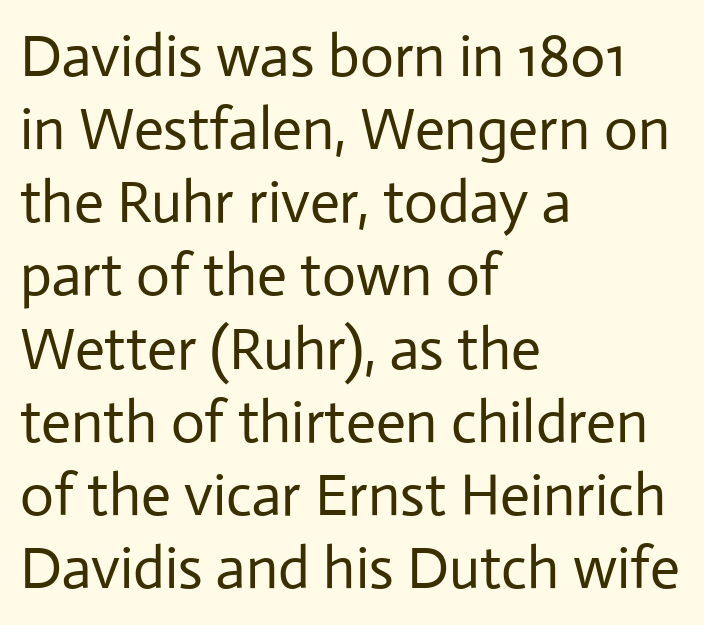
Nope, not italic — everything's standing straight. Inter-character spacing is left at the font's built-in metrics. If you drew a ruler down the left edge, every line would touch it. Proportional: the letters do not fall into vertical columns. The designer went with a sans here, leaving each stem footless.
